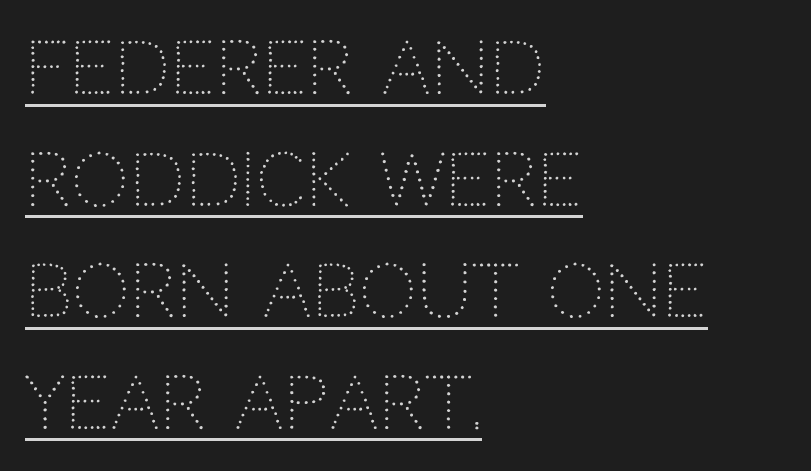
{"serif": "no", "italic": "no", "bold": "no", "weight": "light", "width": "normal", "stroke_contrast": "low", "x_height": "large", "monospaced": "no", "underline": "yes", "align": "left", "line_spacing": "normal", "line_spacing_ratio": 1.55, "letter_spacing": "normal", "letter_spacing_em": 0.0, "glyph_px": 72}
